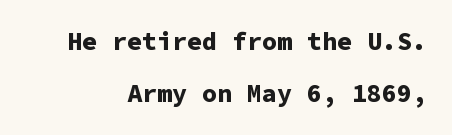
The image shows 25 px bold type, upright; set loose line spacing (2.09x), normal letter spacing, not underlined.
